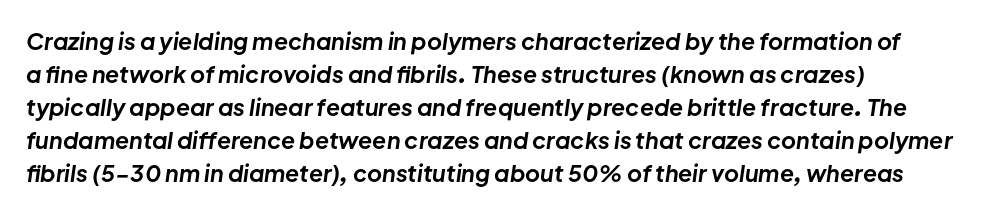
The image shows 23 px bold type, italic (leaning right); set left-aligned, normal line spacing (1.43x), normal letter spacing, not underlined.
